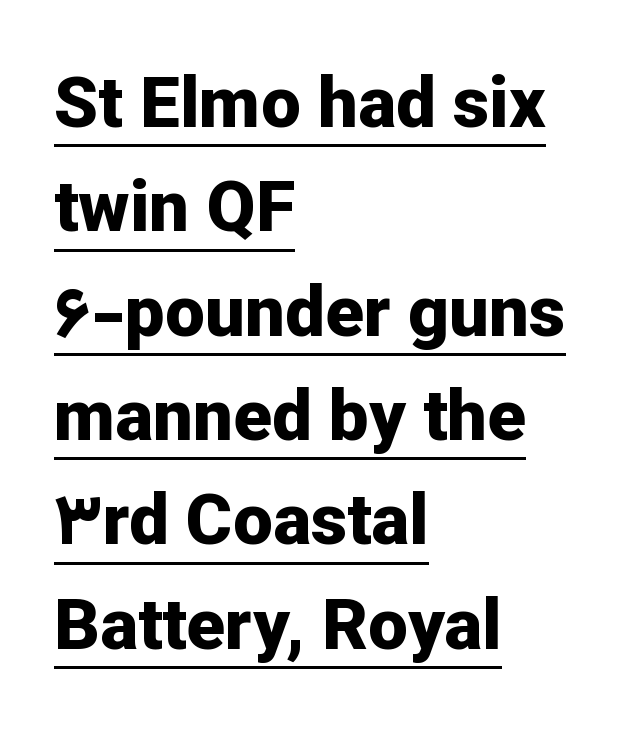
{"serif": "no", "italic": "no", "bold": "yes", "weight": "bold", "width": "normal", "stroke_contrast": "low", "x_height": "medium", "monospaced": "no", "underline": "yes", "align": "left", "line_spacing": "normal", "line_spacing_ratio": 1.47, "letter_spacing": "normal", "letter_spacing_em": 0.0, "glyph_px": 71}
